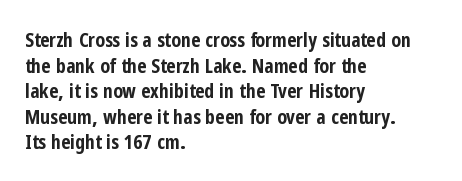
The image shows 20 px bold type, upright; set left-aligned, normal line spacing (1.28x), normal letter spacing, not underlined.
